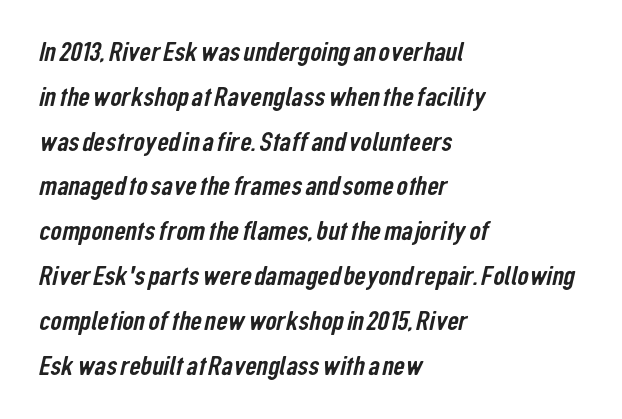
The image shows 28 px condensed sans-serif type; set left-aligned, normal line spacing (1.6x), normal letter spacing, not underlined; low stroke contrast and a medium x-height.
